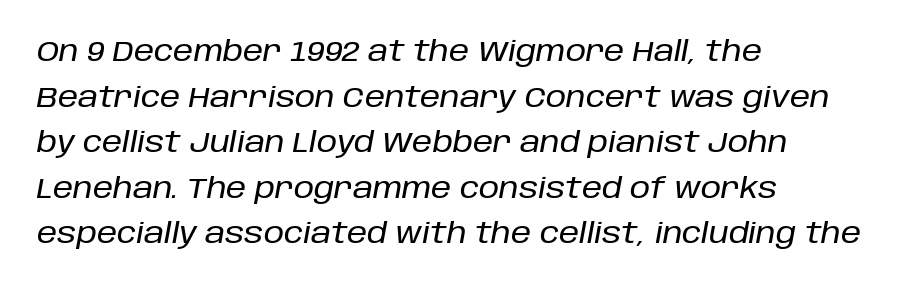
{"italic": "yes", "lean": "right", "slant_degrees": 10, "width": "normal", "stroke_contrast": "low", "x_height": "large", "monospaced": "no", "underline": "no", "align": "left", "line_spacing": "normal", "line_spacing_ratio": 1.57, "letter_spacing": "normal", "letter_spacing_em": 0.0, "glyph_px": 29}
